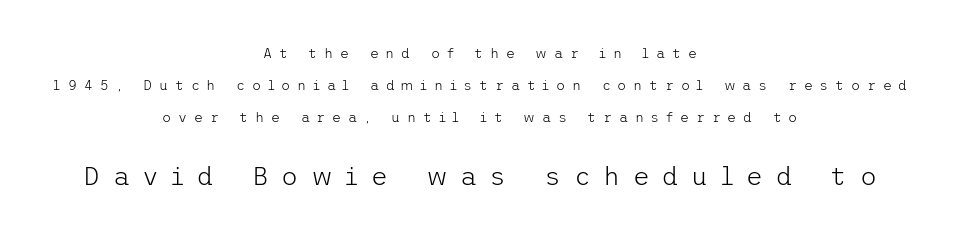
Q: Is the text bold? A: No.
Q: Is the text italic (slanted)? A: No, it is upright.
Q: Is the text underlined? A: No.
Q: How is the paragraph aligned? A: Centered.
Q: Is the spacing between letters normal or unusually wide? A: Unusually wide.
Q: Is the spacing between lines tight, normal or loose? A: Loose.
Q: Which block of text is set in a larger size, the first (top) or the second (bottom)? A: The second (bottom) one.
